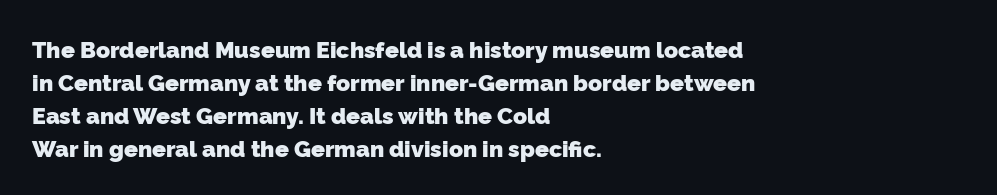
Check the space under the baseline: it is left empty. These lines carry a lot of weight — the face is fully bold. Compared with a centered layout, this one pins lines to the left instead. The horizontal fit of the characters is conventional and even. Interline gaps are of average width in this sample.
